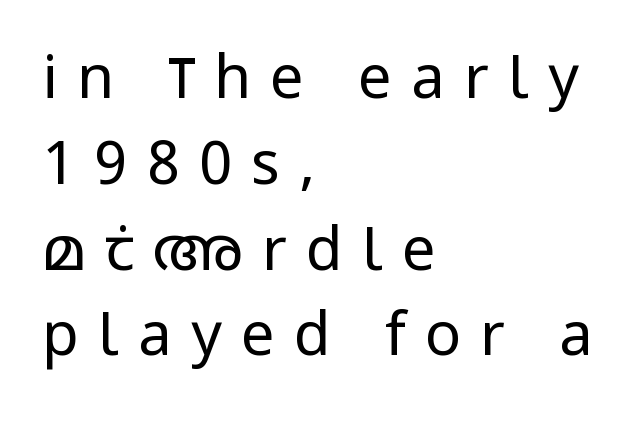
Do the letters lean? They stand straight. This sample is left-justified, so line endings fall wherever the words run out. Character widths vary here, with narrow letters taking less room than wide ones. Does the leading feel generous? No, just average. Inter-character spacing is expanded well beyond the font's built-in metrics. Examine the stroke ends and you'll find no serifs.
